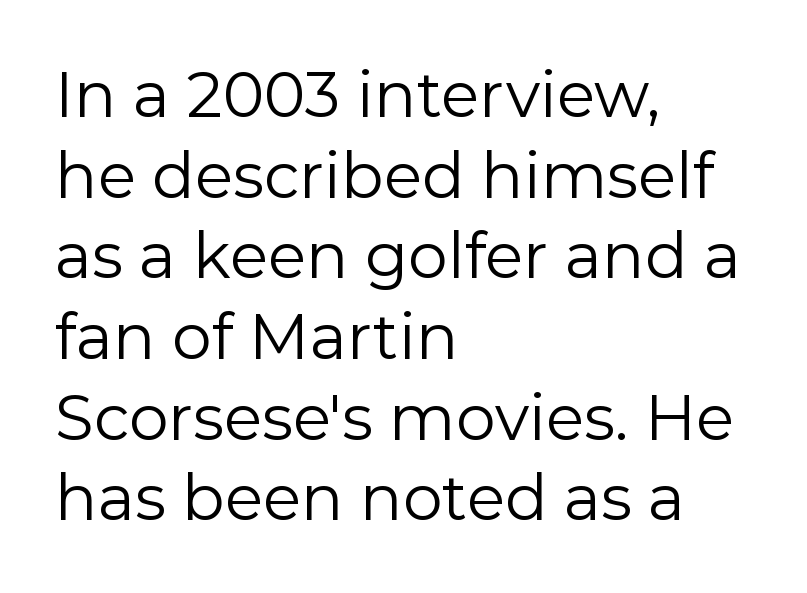
The face used here is proportionally spaced, like ordinary book or web type. The lines are quadded left. The glyphs in this specimen are sans serif. The space between consecutive lines is moderate.
